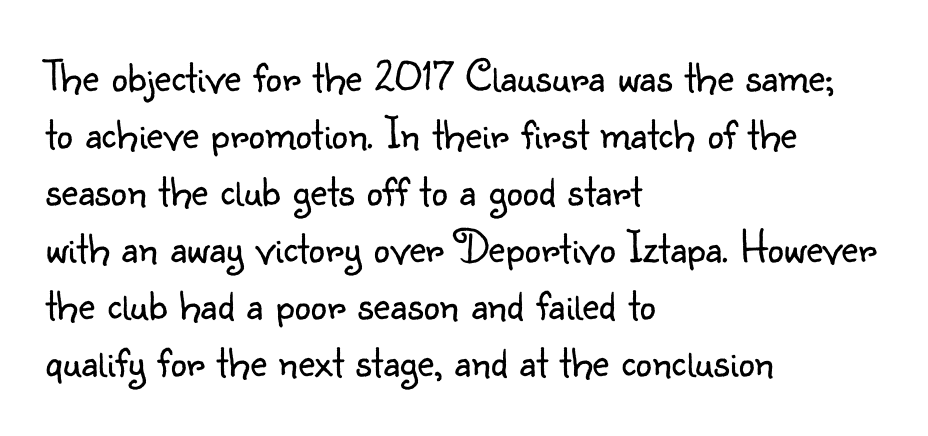
In terms of letterspacing, this is plain default setting. The weight would be labelled regular, book, light, or lighter still. The lines are quadded left. In terms of posture, this sample is upright. Check the space under the baseline: it is left empty.
